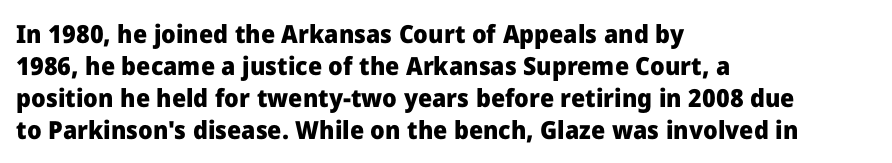
The image shows 25 px bold type, upright; set left-aligned, normal line spacing (1.28x), normal letter spacing, not underlined.
